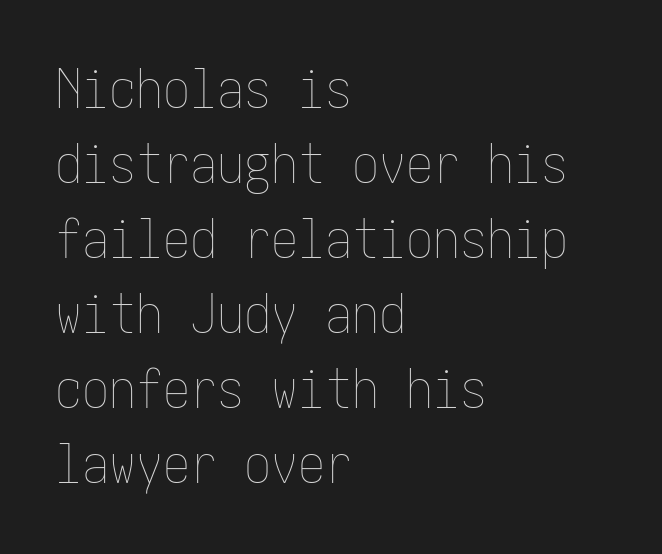
Q: Is the text bold? A: No.
Q: Is the text italic (slanted)? A: No, it is upright.
Q: Is the text underlined? A: No.
Q: How is the paragraph aligned? A: Left-aligned.
Q: Is the spacing between letters normal or unusually wide? A: Normal.
Q: Is the spacing between lines tight, normal or loose? A: Normal.
Q: Width (condensed, normal, or wide)? A: Condensed.
Q: Stroke contrast? A: Low.
Q: x-height? A: Medium.
